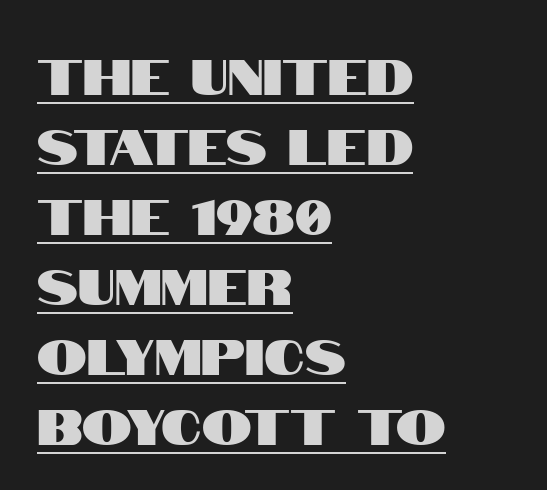
{"serif": "no", "italic": "no", "width": "condensed", "stroke_contrast": "high", "x_height": "large", "monospaced": "no", "underline": "yes", "align": "left", "line_spacing": "normal", "line_spacing_ratio": 1.4, "letter_spacing": "normal", "letter_spacing_em": 0.0, "glyph_px": 50}
